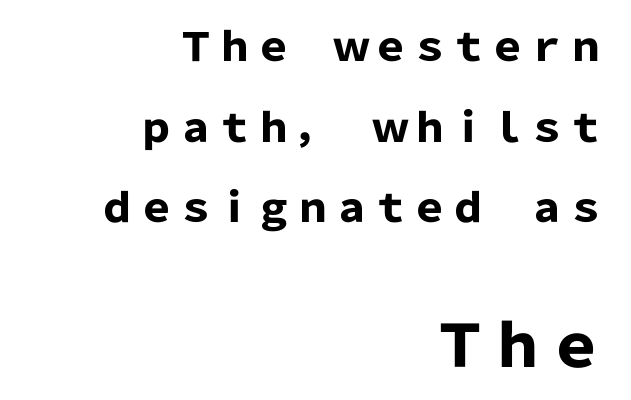
Q: Is the text bold? A: Yes.
Q: Is the text italic (slanted)? A: No, it is upright.
Q: Is the typeface a serif or a sans-serif typeface? A: Sans-serif.
Q: Is the text underlined? A: No.
Q: How is the paragraph aligned? A: Right-aligned.
Q: Is the spacing between letters normal or unusually wide? A: Normal.
Q: Is the spacing between lines tight, normal or loose? A: Loose.
Q: Which block of text is set in a larger size, the first (top) or the second (bottom)? A: The second (bottom) one.
Q: Width (condensed, normal, or wide)? A: Normal.
Q: Stroke contrast? A: Low.
Q: x-height? A: Medium.
Q: Monospaced? A: No.
